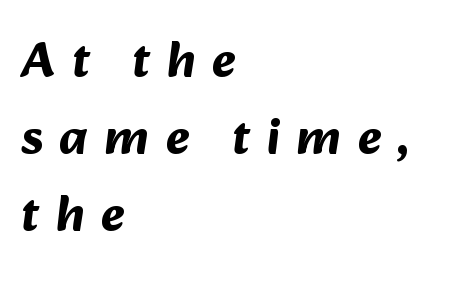
The image shows 51 px bold sans-serif type; set left-aligned, normal line spacing (1.51x), unusually wide letter spacing (+0.32 em), not underlined; medium stroke contrast and a medium x-height.
